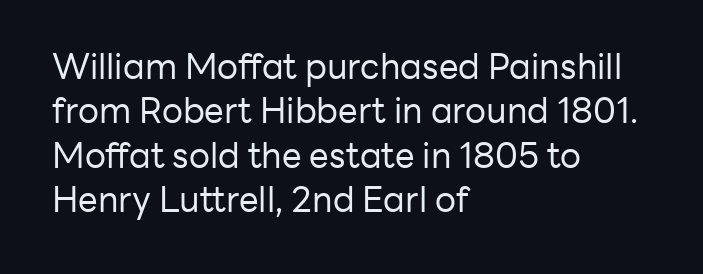
Q: Is the text bold? A: No.
Q: Is the text italic (slanted)? A: No, it is upright.
Q: Is the typeface a serif or a sans-serif typeface? A: Sans-serif.
Q: Is the text underlined? A: No.
Q: How is the paragraph aligned? A: Left-aligned.
Q: Is the spacing between letters normal or unusually wide? A: Normal.
Q: Is the spacing between lines tight, normal or loose? A: Normal.
Q: Width (condensed, normal, or wide)? A: Normal.
Q: Stroke contrast? A: Low.
Q: x-height? A: Medium.
Q: Monospaced? A: No.
